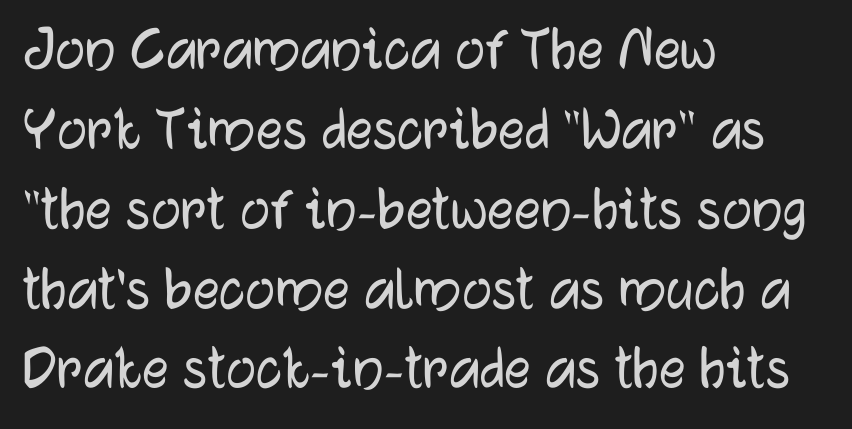
Q: Is the text italic (slanted)? A: No, it is upright.
Q: Is the typeface a serif or a sans-serif typeface? A: Sans-serif.
Q: Is the text underlined? A: No.
Q: How is the paragraph aligned? A: Left-aligned.
Q: Is the spacing between letters normal or unusually wide? A: Normal.
Q: Width (condensed, normal, or wide)? A: Normal.
Q: Stroke contrast? A: Low.
Q: x-height? A: Medium.
Q: Monospaced? A: No.
